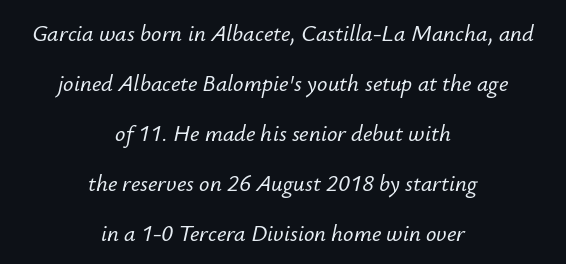
Short note: letters normally spaced. Alignment: centered. The lines are spread far apart with generous leading. The foot of each line stays bare and open. Emphasis-style slanted type is in use.
